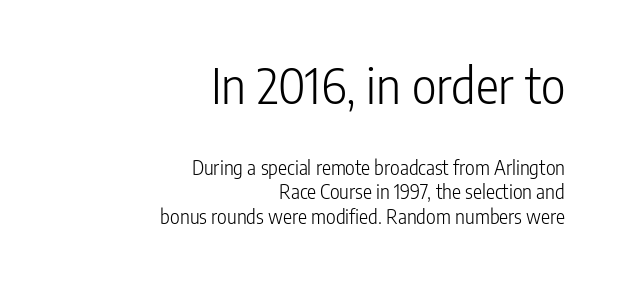
Tall strokes in this sample are plumb rather than angled. Words float on clear page, feet unadorned. The lines sit at an ordinary, default distance from one another. Varying glyph widths throughout — classic text-font behaviour.
